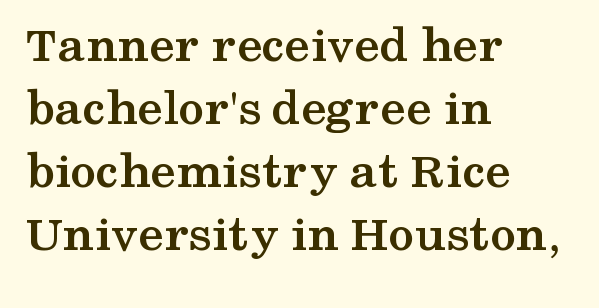
Q: Is the text bold? A: Yes.
Q: Is the text italic (slanted)? A: No, it is upright.
Q: Is the typeface a serif or a sans-serif typeface? A: Serif.
Q: Is the text underlined? A: No.
Q: How is the paragraph aligned? A: Left-aligned.
Q: Is the spacing between letters normal or unusually wide? A: Normal.
Q: Width (condensed, normal, or wide)? A: Wide.
Q: Stroke contrast? A: Medium.
Q: x-height? A: Medium.
Q: Monospaced? A: No.
